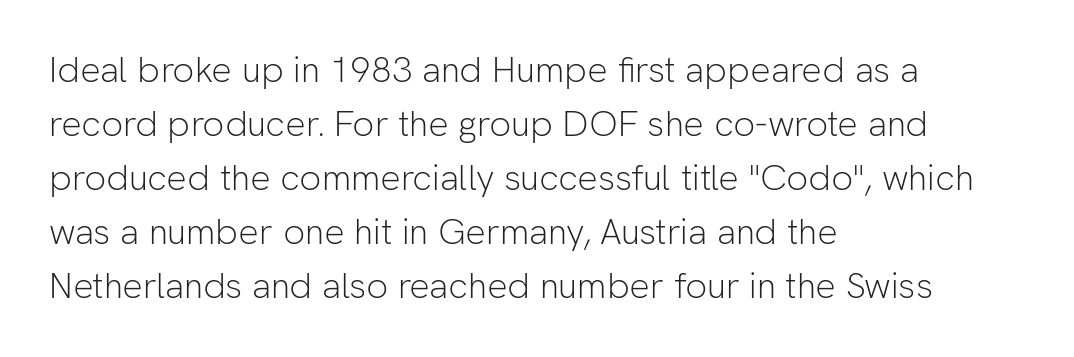
{"serif": "no", "italic": "no", "bold": "no", "weight": "light", "width": "normal", "stroke_contrast": "low", "x_height": "medium", "monospaced": "no", "underline": "no", "align": "left", "line_spacing": "normal", "line_spacing_ratio": 1.5, "letter_spacing": "normal", "letter_spacing_em": 0.0, "glyph_px": 36}
